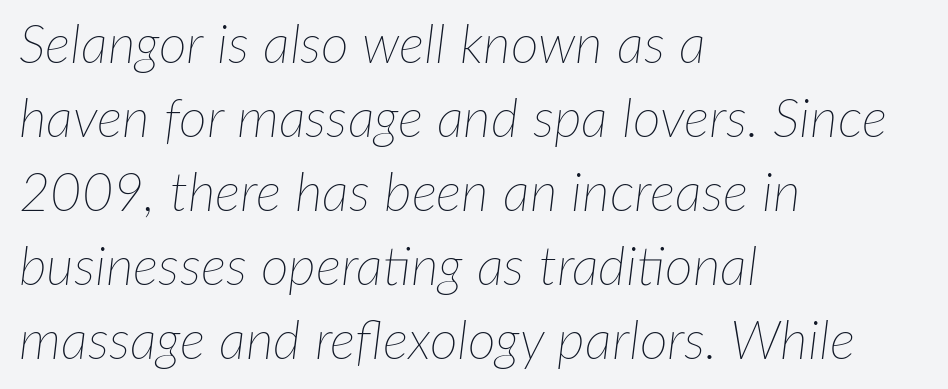
Q: Is the text bold? A: No.
Q: Is the text italic (slanted)? A: Yes, it leans right by about 7 degrees.
Q: Is the text underlined? A: No.
Q: How is the paragraph aligned? A: Left-aligned.
Q: Is the spacing between letters normal or unusually wide? A: Normal.
Q: Is the spacing between lines tight, normal or loose? A: Normal.
Q: Width (condensed, normal, or wide)? A: Normal.
Q: Stroke contrast? A: Low.
Q: x-height? A: Medium.
Q: Monospaced? A: No.
